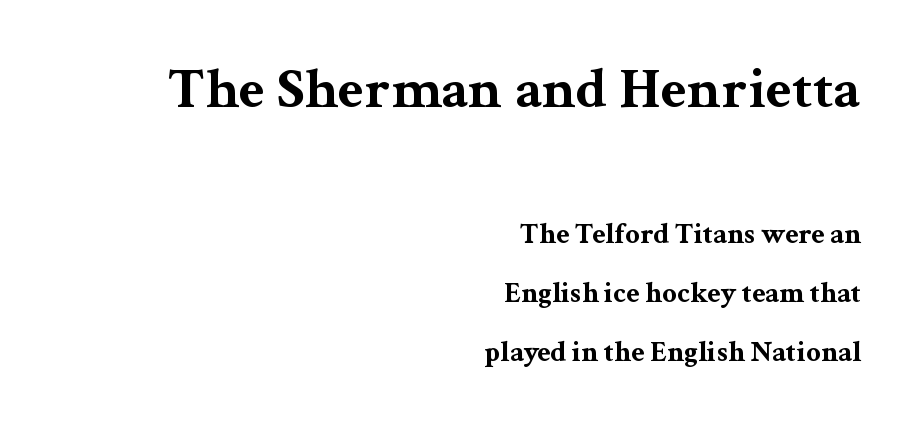
Q: Is the text bold? A: Yes.
Q: Is the text italic (slanted)? A: No, it is upright.
Q: Is the typeface a serif or a sans-serif typeface? A: Serif.
Q: Is the text underlined? A: No.
Q: How is the paragraph aligned? A: Right-aligned.
Q: Is the spacing between letters normal or unusually wide? A: Normal.
Q: Is the spacing between lines tight, normal or loose? A: Loose.
Q: Which block of text is set in a larger size, the first (top) or the second (bottom)? A: The first (top) one.
Q: Width (condensed, normal, or wide)? A: Wide.
Q: Stroke contrast? A: Medium.
Q: x-height? A: Medium.
Q: Monospaced? A: No.
